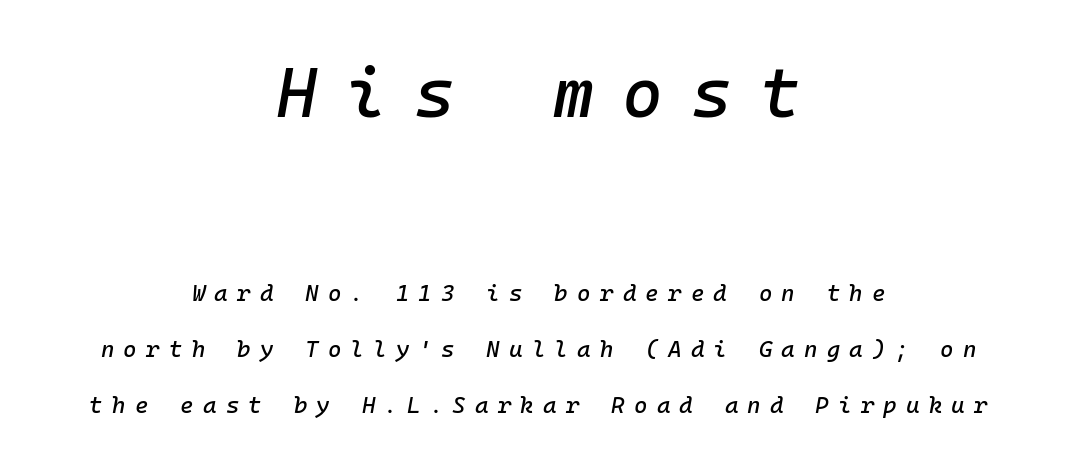
Q: Is the text italic (slanted)? A: Yes, it leans right by about 10 degrees.
Q: Is the text underlined? A: No.
Q: How is the paragraph aligned? A: Centered.
Q: Is the spacing between letters normal or unusually wide? A: Unusually wide.
Q: Is the spacing between lines tight, normal or loose? A: Loose.
Q: Which block of text is set in a larger size, the first (top) or the second (bottom)? A: The first (top) one.
Q: Width (condensed, normal, or wide)? A: Normal.
Q: Stroke contrast? A: Low.
Q: x-height? A: Medium.
Q: Monospaced? A: Yes.
